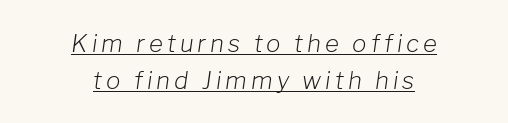
Stem width sits at or under what a default text font uses. An italicized treatment has been applied to the whole sample. Somebody hit Ctrl+U on this one — the words are underlined. The paragraph shown floats in the horizontal middle.
